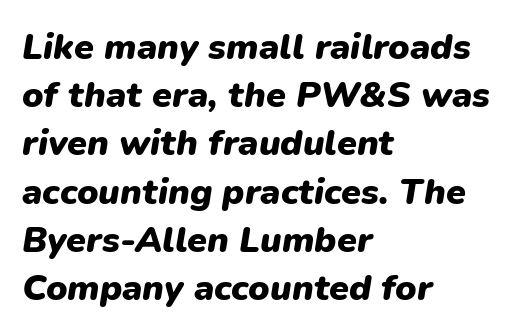
A typesetter would call this proportional, since set widths differ per character. The glyphs look as if they've been sheared to an angle. The zone under the glyphs is completely vacant. The sample has been set heavy, in full bold. Vertically, the passage feels balanced, rows spaced as you'd expect. You could call the tracking neutral — neither tight nor loose.
